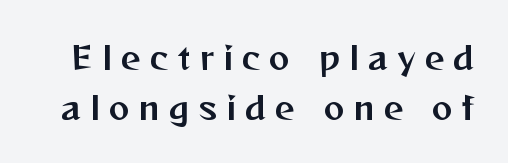
The image shows 31 px sans-serif type, upright; set normal line spacing (1.6x), unusually wide letter spacing (+0.3 em), not underlined; medium stroke contrast and a medium x-height.
